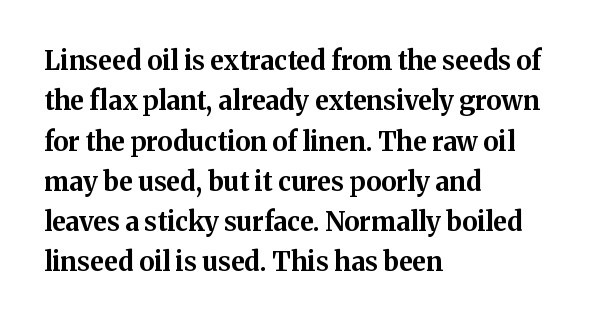
The image shows 26 px bold type, upright; set left-aligned, normal line spacing (1.55x), normal letter spacing, not underlined.
